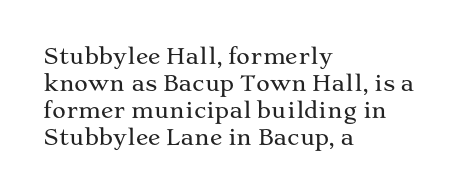
The letters stand straight up with perfectly vertical stems. Tracking here is standard; glyphs follow each other at the usual distance. Whoever set this chose a conventional vertical rhythm. The paragraph has a hard left edge and a soft right edge. Has an underline been added? It has not.
